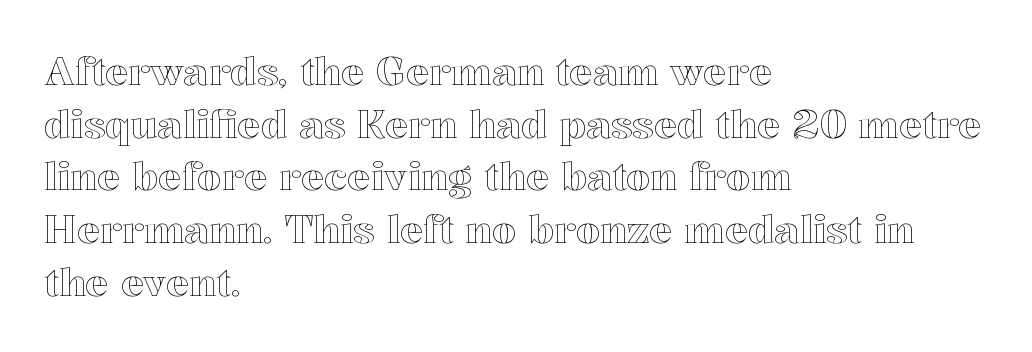
{"italic": "no", "width": "normal", "x_height": "medium", "monospaced": "no", "underline": "no", "align": "left", "line_spacing": "normal", "line_spacing_ratio": 1.35, "letter_spacing": "normal", "letter_spacing_em": 0.0, "glyph_px": 39}
